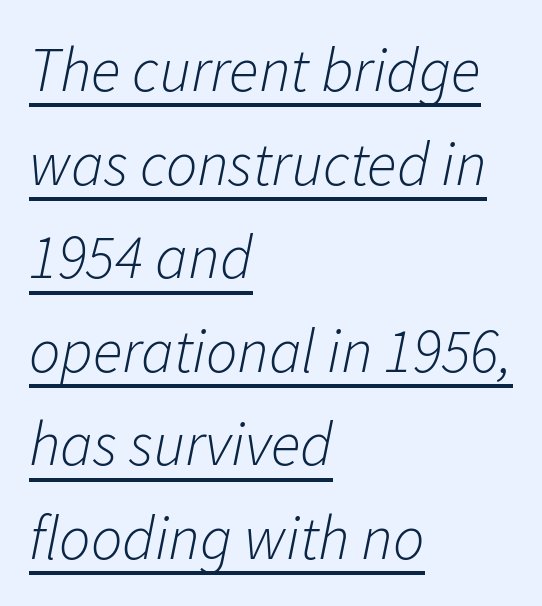
Q: Is the text bold? A: No.
Q: Is the text italic (slanted)? A: Yes, it leans right by about 11 degrees.
Q: Is the text underlined? A: Yes.
Q: How is the paragraph aligned? A: Left-aligned.
Q: Is the spacing between letters normal or unusually wide? A: Normal.
Q: Is the spacing between lines tight, normal or loose? A: Normal.
Q: Width (condensed, normal, or wide)? A: Normal.
Q: Stroke contrast? A: Low.
Q: x-height? A: Medium.
Q: Monospaced? A: No.
